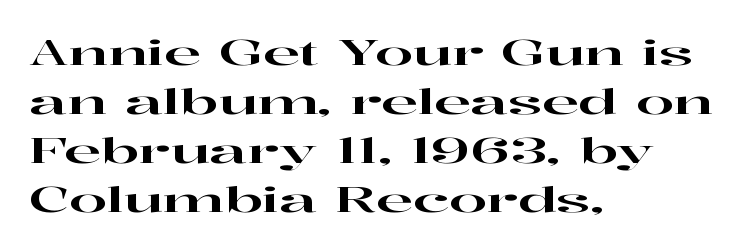
A typesetter would call this zero additional tracking. Type style note: has serifs. Check under the words: just untouched page. Do the characters align in a grid? No, the font is proportional. Unlike italic type, these characters show no tilt at all. One glance says typical: line gaps are just what's usual.
